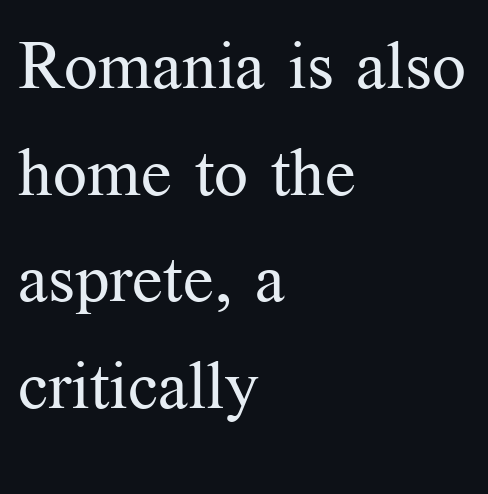
Q: Is the text bold? A: No.
Q: Is the text italic (slanted)? A: No, it is upright.
Q: Is the typeface a serif or a sans-serif typeface? A: Serif.
Q: Is the text underlined? A: No.
Q: How is the paragraph aligned? A: Left-aligned.
Q: Is the spacing between letters normal or unusually wide? A: Normal.
Q: Is the spacing between lines tight, normal or loose? A: Normal.
Q: Width (condensed, normal, or wide)? A: Normal.
Q: Stroke contrast? A: Medium.
Q: x-height? A: Medium.
Q: Monospaced? A: No.
